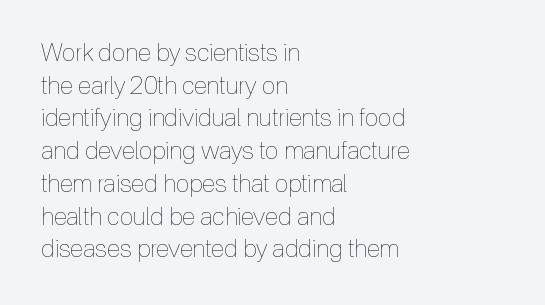
The image shows 25 px text type, upright; set left-aligned, normal line spacing (1.31x), normal letter spacing, not underlined.
